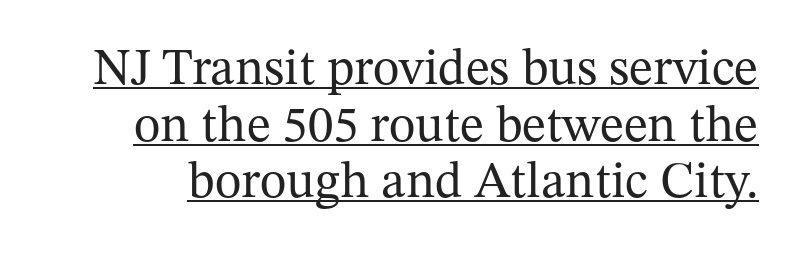
The text was rendered using a seriffed face with decorative stroke endings. Compared with a typical body face, this is equally light or lighter still. Characters follow at the spacing the type designer built in. The letters advance in unequal steps, a hallmark of proportional type. Every word sits above its own underline.
